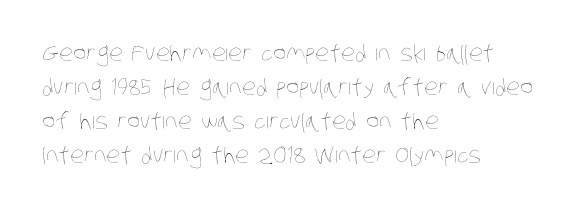
{"bold": "no", "underline": "no", "align": "left", "line_spacing": "normal", "line_spacing_ratio": 1.55, "letter_spacing": "normal", "letter_spacing_em": 0.0, "glyph_px": 22}
